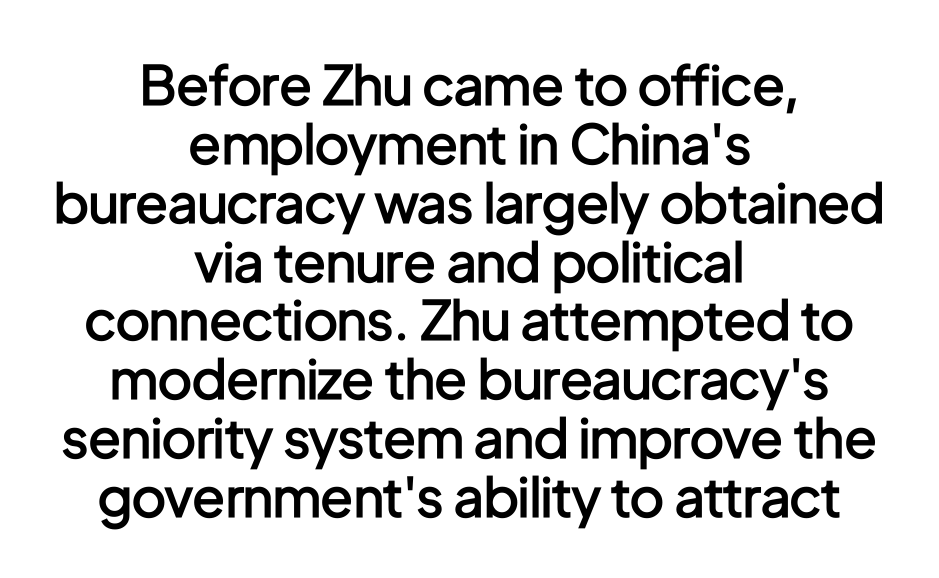
{"serif": "no", "italic": "no", "bold": "semi", "weight": "semibold", "width": "condensed", "stroke_contrast": "low", "x_height": "medium", "monospaced": "no", "underline": "no", "align": "center", "line_spacing": "tight", "line_spacing_ratio": 1.09, "letter_spacing": "normal", "letter_spacing_em": 0.0, "glyph_px": 54}
